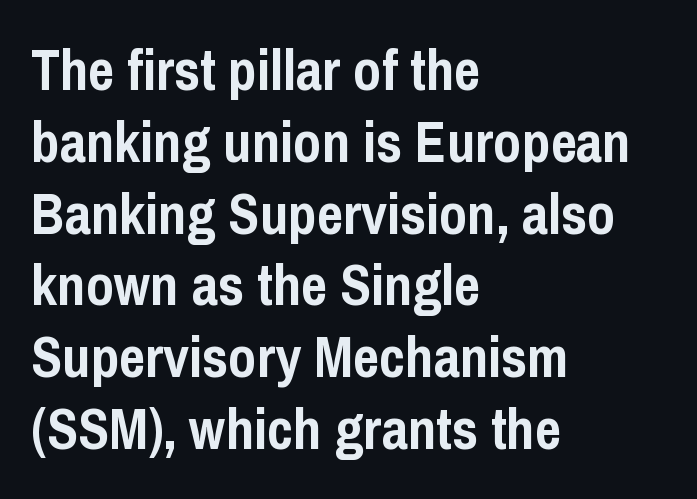
Q: Is the text bold? A: Yes.
Q: Is the text italic (slanted)? A: No, it is upright.
Q: Is the typeface a serif or a sans-serif typeface? A: Sans-serif.
Q: Is the text underlined? A: No.
Q: How is the paragraph aligned? A: Left-aligned.
Q: Is the spacing between letters normal or unusually wide? A: Normal.
Q: Is the spacing between lines tight, normal or loose? A: Normal.
Q: Width (condensed, normal, or wide)? A: Condensed.
Q: Stroke contrast? A: Low.
Q: x-height? A: Medium.
Q: Monospaced? A: No.
